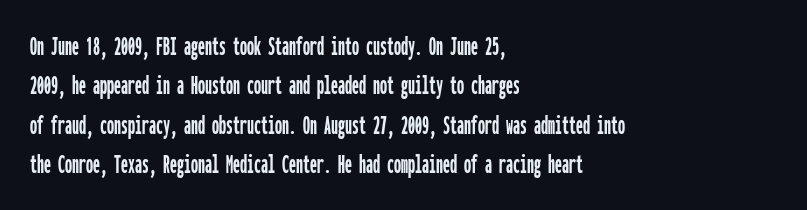
{"serif": "no", "italic": "no", "width": "condensed", "stroke_contrast": "low", "x_height": "medium", "monospaced": "yes", "underline": "no", "align": "left", "line_spacing": "normal", "line_spacing_ratio": 1.41, "letter_spacing": "normal", "letter_spacing_em": 0.0, "glyph_px": 28}
